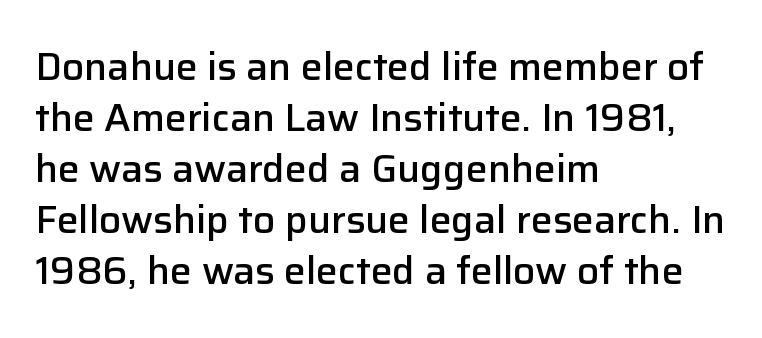
The image shows 39 px semibold sans-serif type, upright; set left-aligned, normal line spacing (1.31x), normal letter spacing, not underlined; low stroke contrast and a medium x-height.
